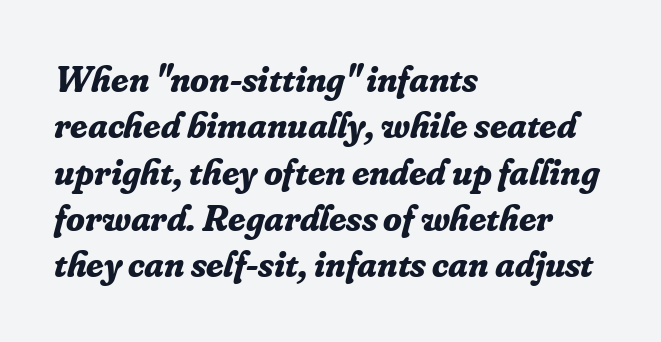
{"serif": "yes", "italic": "yes", "lean": "right", "slant_degrees": 16, "bold": "yes", "weight": "bold", "width": "normal", "stroke_contrast": "low", "x_height": "small", "monospaced": "no", "underline": "no", "align": "left", "line_spacing_ratio": 1.22, "letter_spacing": "normal", "letter_spacing_em": 0.0, "glyph_px": 38}
